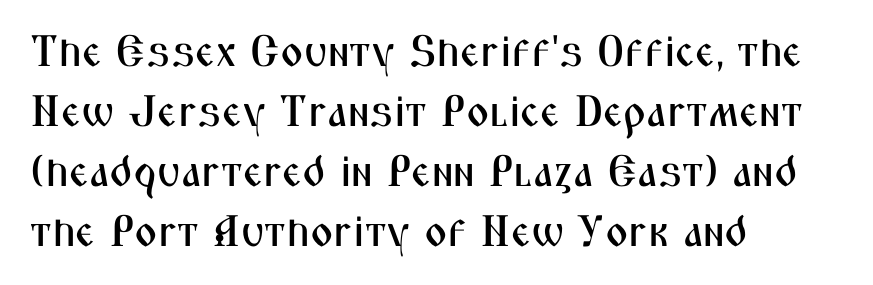
{"serif": "no", "italic": "no", "width": "condensed", "stroke_contrast": "medium", "x_height": "medium", "monospaced": "no", "underline": "no", "align": "left", "line_spacing": "normal", "line_spacing_ratio": 1.36, "letter_spacing": "normal", "letter_spacing_em": 0.0, "glyph_px": 44}
